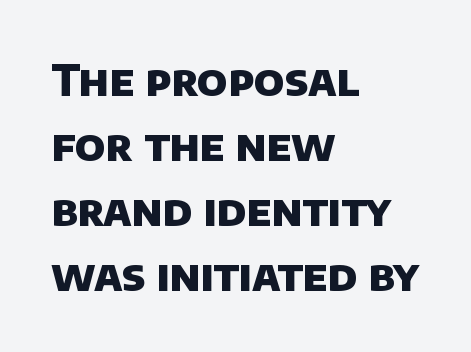
Students, note that the glyphs here touch the page at normal intervals. Horizontally, the lines are justified to the leading edge only. What kind of face is this? One without serifs — a sans. These lines carry a lot of weight — the face is fully bold. The string is rendered with underlining switched off. This block has exactly the height ordinary leading produces.
